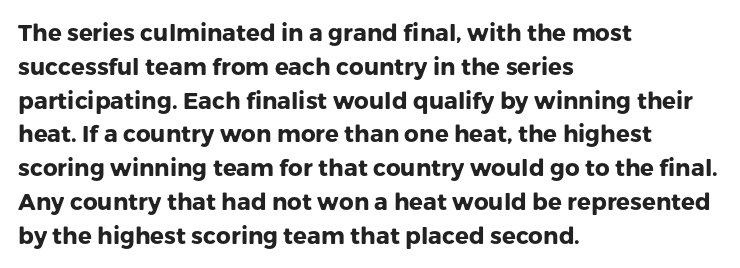
Bold? Absolutely — the strokes are thick and heavy. The setting favours the left margin, as ordinary paragraphs usually do. The font's upright variant was chosen for this text. A bare baseline throughout the passage. Vertical spacing — default.
